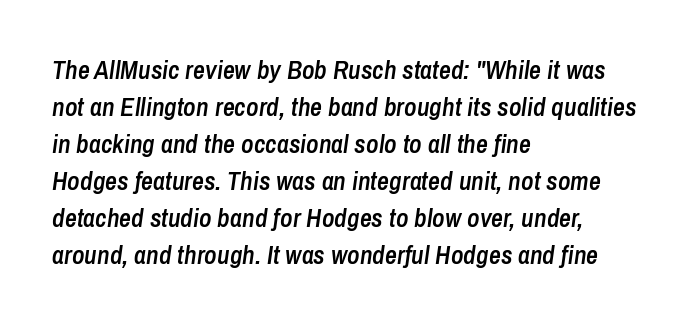
{"italic": "yes", "lean": "right", "slant_degrees": 8, "bold": "semi", "underline": "no", "align": "left", "line_spacing": "normal", "line_spacing_ratio": 1.42, "letter_spacing": "normal", "letter_spacing_em": 0.0, "glyph_px": 26}
